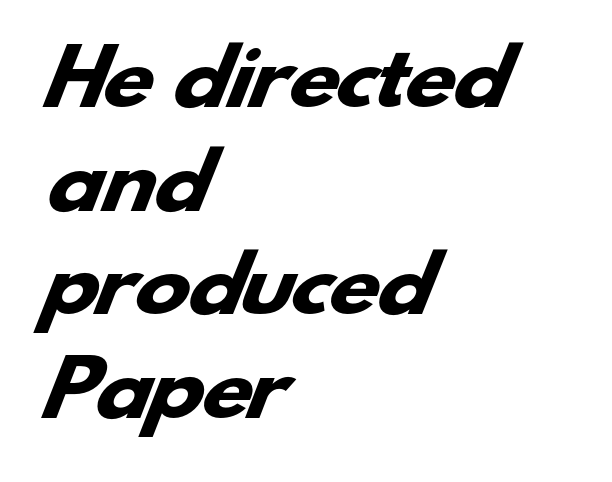
The image shows 74 px heavy, wide sans-serif type; set left-aligned, normal line spacing (1.4x), normal letter spacing, not underlined; low stroke contrast and a small x-height.
